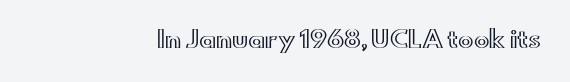
Q: Is the text italic (slanted)? A: No, it is upright.
Q: Is the text underlined? A: No.
Q: How is the paragraph aligned? A: Right-aligned.
Q: Is the spacing between letters normal or unusually wide? A: Normal.
